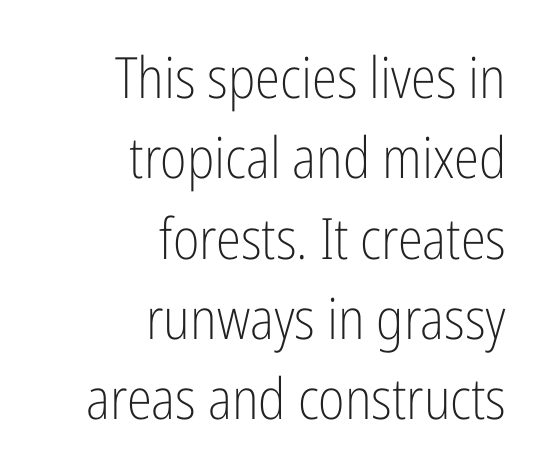
This sample keeps an unexceptional amount of space between lines. The words here are not underlined. The specimen reads as upright at a glance. Type style note: lacks serifs. Teacher's note: observe the even right margin — that is flush-right alignment. The weight would be labelled regular, book, light, or lighter still.
